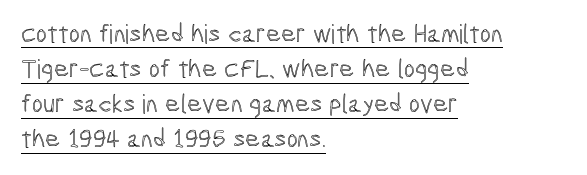
Q: Is the text italic (slanted)? A: No, it is upright.
Q: Is the text underlined? A: Yes.
Q: How is the paragraph aligned? A: Left-aligned.
Q: Is the spacing between letters normal or unusually wide? A: Normal.
Q: Is the spacing between lines tight, normal or loose? A: Normal.
